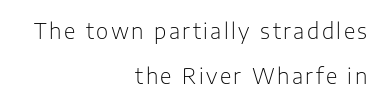
A student would call this right alignment; a typographer would say flush right, rag left. The passage shown is not underscored anywhere. Ascenders rise straight up at ninety degrees. Is this a heavy cut? Hardly; it is regular or lighter.
